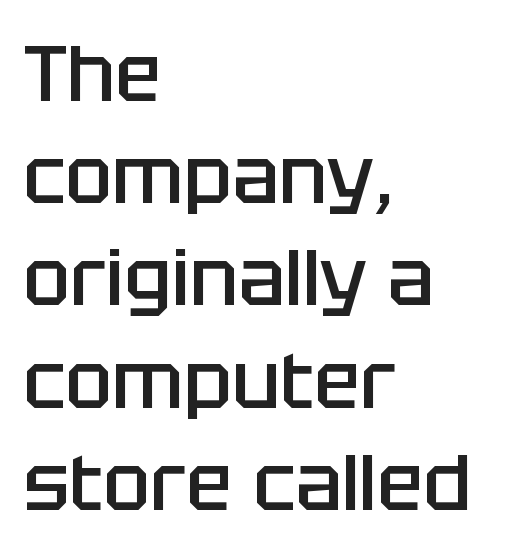
{"serif": "no", "italic": "no", "bold": "semi", "weight": "semibold", "width": "normal", "stroke_contrast": "low", "x_height": "large", "monospaced": "no", "underline": "no", "align": "left", "line_spacing": "normal", "line_spacing_ratio": 1.31, "letter_spacing": "normal", "letter_spacing_em": 0.0, "glyph_px": 78}
